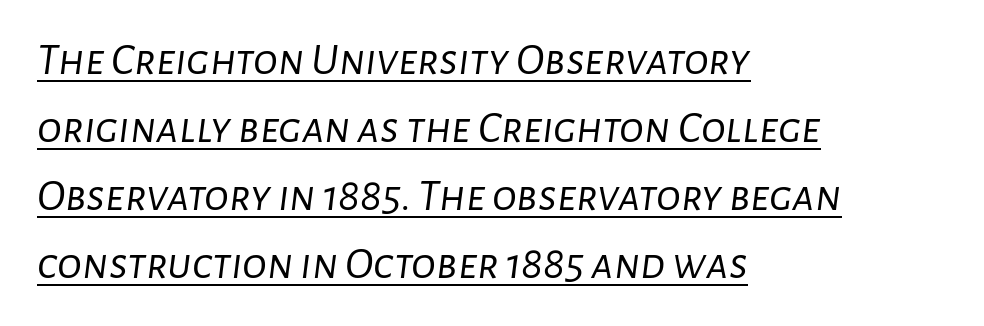
The image shows 46 px light type, italic (leaning right); set left-aligned, normal line spacing (1.48x), normal letter spacing, underlined; low stroke contrast and a medium x-height.
